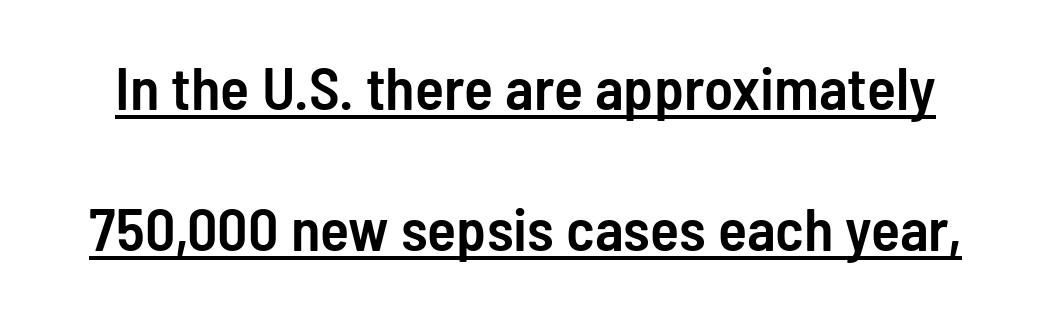
The letters carry no serifs — their stems end cleanly without finishing strokes. Is the type bold? Partly — it's a semibold, heavier than regular but not fully bold. A typesetter would call this proportional, since set widths differ per character. Rows of type keep a wide berth in the vertical direction. Caption: lettering with a line underneath.
